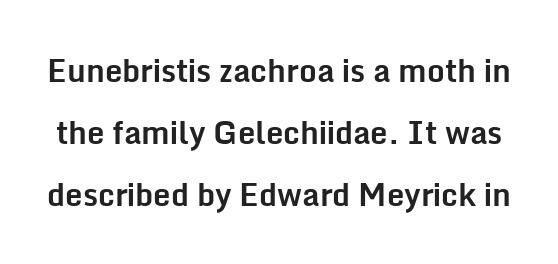
The image shows 31 px bold sans-serif type, upright; set loose line spacing (2.0x), normal letter spacing, not underlined; low stroke contrast and a medium x-height.
